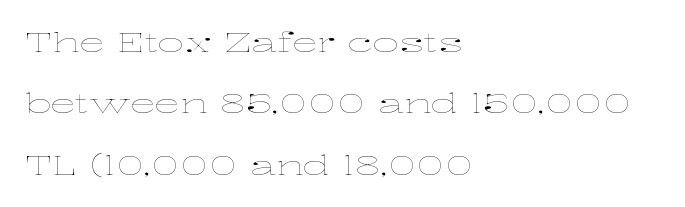
Q: Is the text bold? A: No.
Q: Is the text italic (slanted)? A: No, it is upright.
Q: Is the text underlined? A: No.
Q: How is the paragraph aligned? A: Left-aligned.
Q: Is the spacing between letters normal or unusually wide? A: Normal.
Q: Is the spacing between lines tight, normal or loose? A: Loose.
